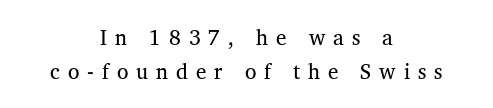
Q: Is the text bold? A: No.
Q: Is the text underlined? A: No.
Q: How is the paragraph aligned? A: Centered.
Q: Is the spacing between letters normal or unusually wide? A: Unusually wide.
Q: Is the spacing between lines tight, normal or loose? A: Normal.
